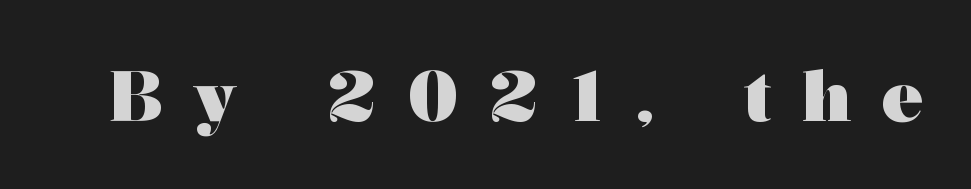
The image shows 70 px heavy, wide serif type, upright; set unusually wide letter spacing (+0.44 em), not underlined; medium stroke contrast and a medium x-height.
